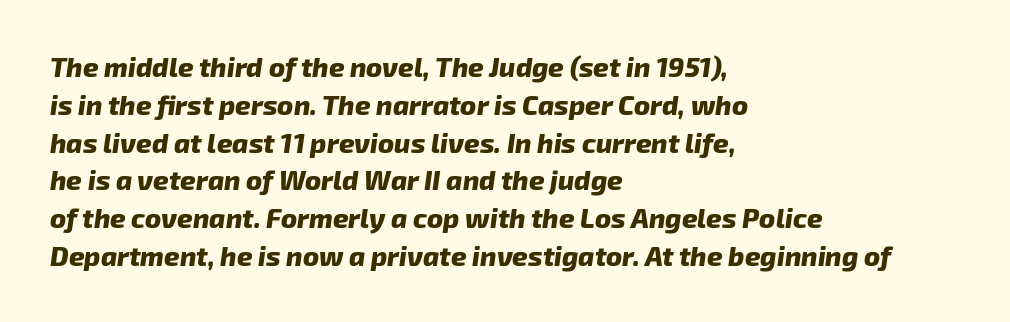
The image shows 27 px bold type, italic (leaning right); set left-aligned, normal line spacing (1.4x), normal letter spacing, not underlined.
